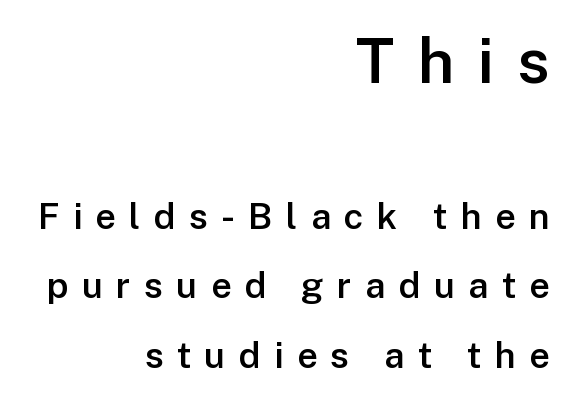
The image shows 63 px semibold sans-serif type, upright; set right-aligned, loose line spacing (1.92x), unusually wide letter spacing (+0.37 em), not underlined; the first (top) block is 1.75x larger; low stroke contrast and a medium x-height.
